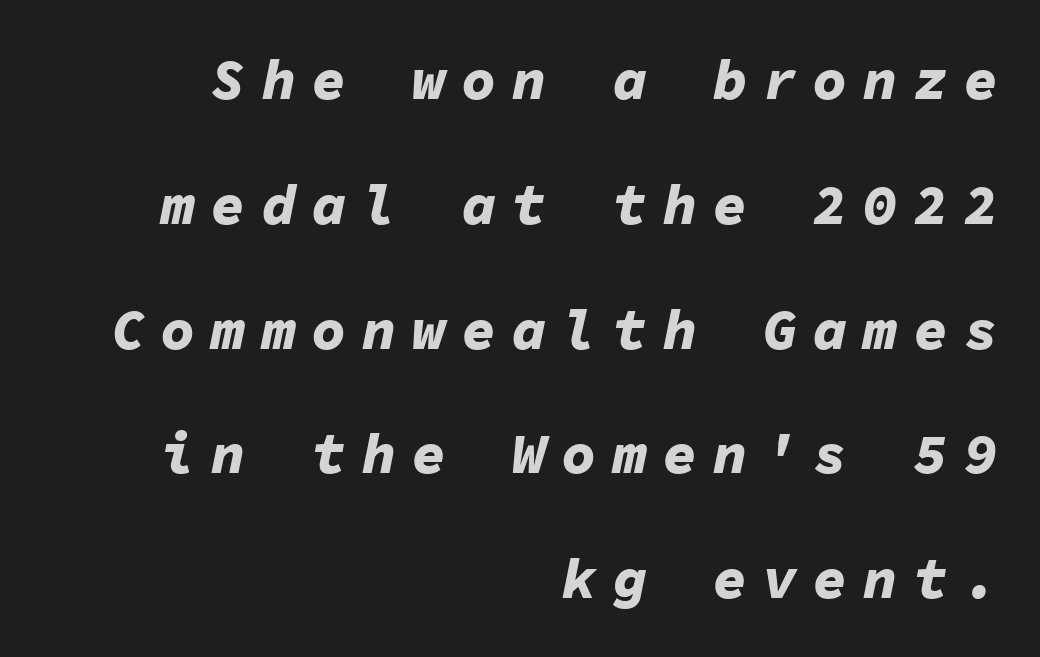
Q: Is the text bold? A: Yes.
Q: Is the text italic (slanted)? A: Yes, it leans right by about 11 degrees.
Q: Is the text underlined? A: No.
Q: How is the paragraph aligned? A: Right-aligned.
Q: Is the spacing between letters normal or unusually wide? A: Unusually wide.
Q: Is the spacing between lines tight, normal or loose? A: Loose.
Q: Width (condensed, normal, or wide)? A: Normal.
Q: Stroke contrast? A: Low.
Q: x-height? A: Medium.
Q: Monospaced? A: Yes.
